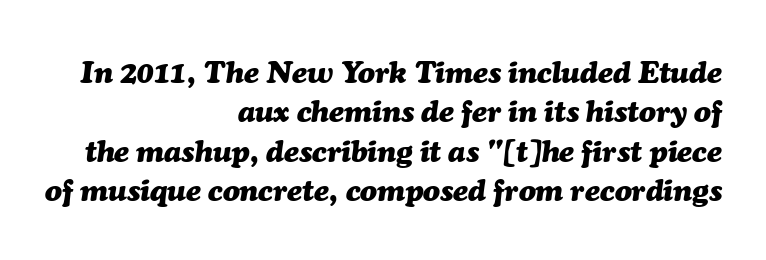
Q: Is the text bold? A: Yes.
Q: Is the text italic (slanted)? A: Yes, it leans right by about 7 degrees.
Q: Is the text underlined? A: No.
Q: How is the paragraph aligned? A: Right-aligned.
Q: Is the spacing between letters normal or unusually wide? A: Normal.
Q: Is the spacing between lines tight, normal or loose? A: Normal.
Q: Width (condensed, normal, or wide)? A: Normal.
Q: Stroke contrast? A: Medium.
Q: x-height? A: Medium.
Q: Monospaced? A: No.
